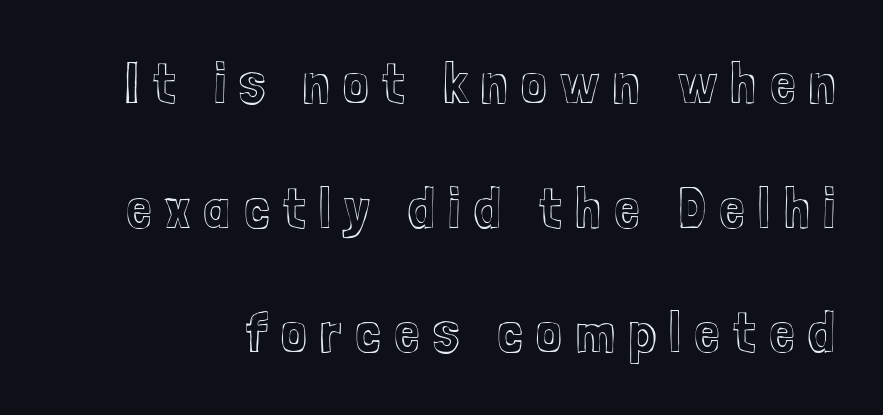
Q: Is the text italic (slanted)? A: No, it is upright.
Q: Is the text underlined? A: No.
Q: Is the spacing between letters normal or unusually wide? A: Unusually wide.
Q: Is the spacing between lines tight, normal or loose? A: Loose.
Q: Width (condensed, normal, or wide)? A: Condensed.
Q: x-height? A: Medium.
Q: Monospaced? A: No.
